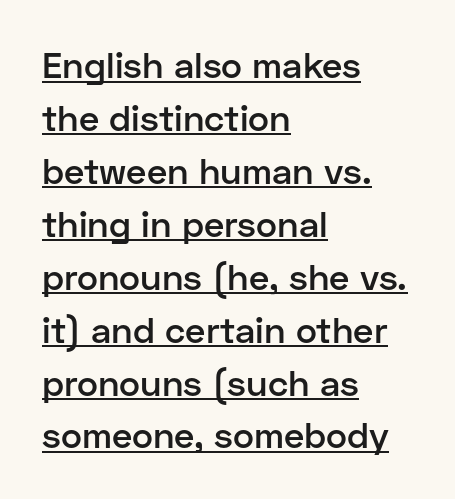
{"serif": "no", "italic": "no", "bold": "semi", "weight": "semibold", "width": "normal", "stroke_contrast": "low", "x_height": "medium", "monospaced": "no", "underline": "yes", "align": "left", "line_spacing": "normal", "line_spacing_ratio": 1.47, "letter_spacing": "normal", "letter_spacing_em": 0.0, "glyph_px": 36}
